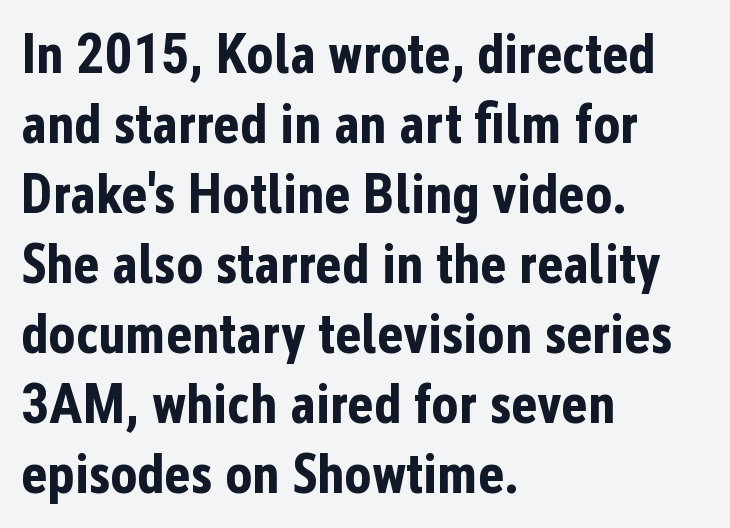
{"serif": "no", "italic": "no", "bold": "yes", "weight": "bold", "width": "condensed", "stroke_contrast": "low", "x_height": "medium", "monospaced": "no", "underline": "no", "align": "left", "line_spacing": "normal", "line_spacing_ratio": 1.25, "letter_spacing": "normal", "letter_spacing_em": 0.0, "glyph_px": 56}
